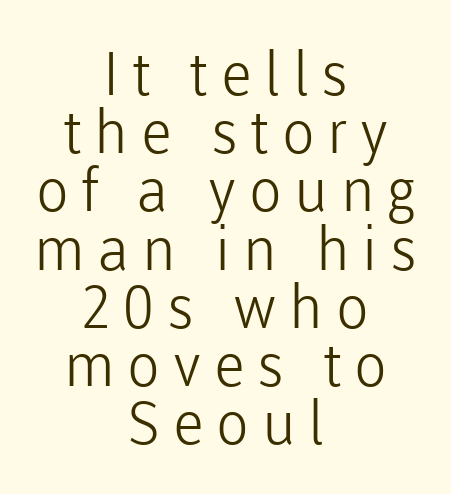
Q: Is the text bold? A: No.
Q: Is the text italic (slanted)? A: No, it is upright.
Q: Is the typeface a serif or a sans-serif typeface? A: Sans-serif.
Q: Is the text underlined? A: No.
Q: How is the paragraph aligned? A: Centered.
Q: Is the spacing between letters normal or unusually wide? A: Unusually wide.
Q: Is the spacing between lines tight, normal or loose? A: Tight.
Q: Width (condensed, normal, or wide)? A: Normal.
Q: Stroke contrast? A: Low.
Q: x-height? A: Medium.
Q: Monospaced? A: No.
